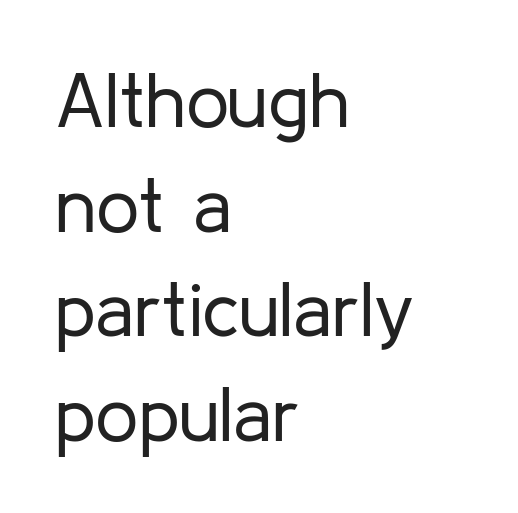
The image shows 77 px regular-weight sans-serif type, upright; set left-aligned, normal line spacing (1.36x), normal letter spacing, not underlined; low stroke contrast and a medium x-height.
